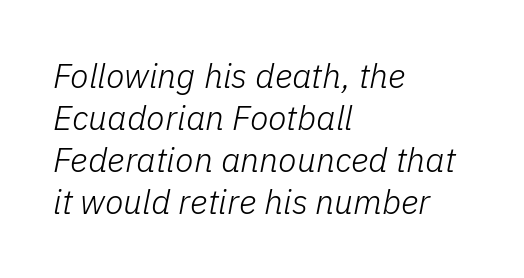
{"italic": "yes", "lean": "right", "slant_degrees": 11, "bold": "no", "weight": "light", "width": "normal", "stroke_contrast": "low", "x_height": "medium", "monospaced": "no", "underline": "no", "align": "left", "line_spacing_ratio": 1.24, "letter_spacing": "normal", "letter_spacing_em": 0.0, "glyph_px": 34}
